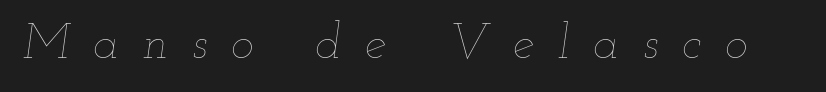
Q: Is the text bold? A: No.
Q: Is the text italic (slanted)? A: Yes, it leans right by about 12 degrees.
Q: Is the text underlined? A: No.
Q: Is the spacing between letters normal or unusually wide? A: Unusually wide.
Q: Width (condensed, normal, or wide)? A: Wide.
Q: Stroke contrast? A: Low.
Q: x-height? A: Small.
Q: Monospaced? A: No.
